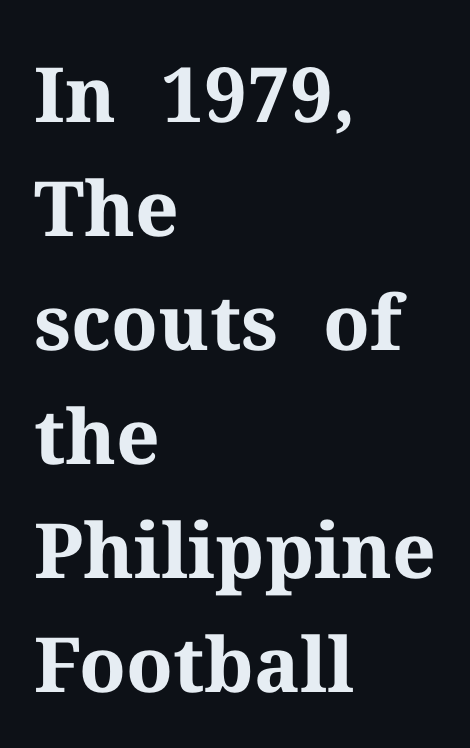
Between one letter and the next there's only the usual sliver of space. Is this a fixed-width face? No — the glyphs have proportional, varying widths. Heavy-handed strokes throughout: this text is bold. Quick note: not italic, upright. Does the copy run flush right? No — it runs flush left.
